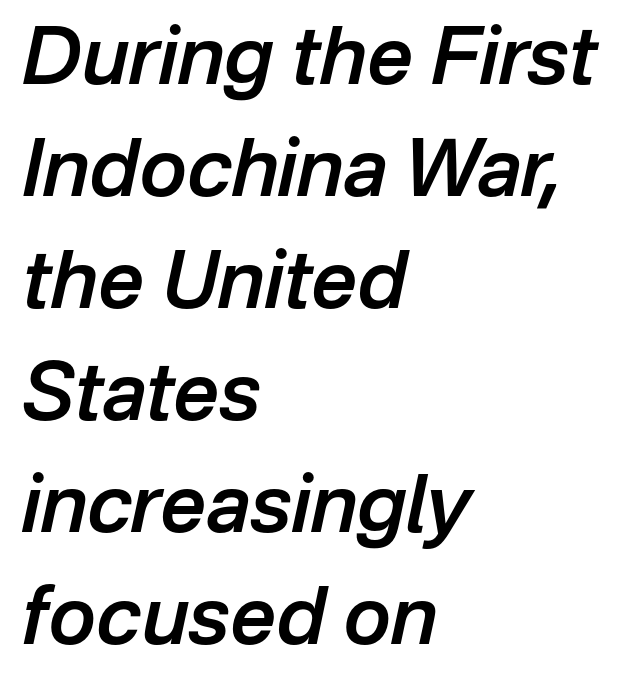
The image shows 80 px semibold type, italic (leaning right); set left-aligned, normal line spacing (1.4x), normal letter spacing, not underlined; low stroke contrast and a medium x-height.
